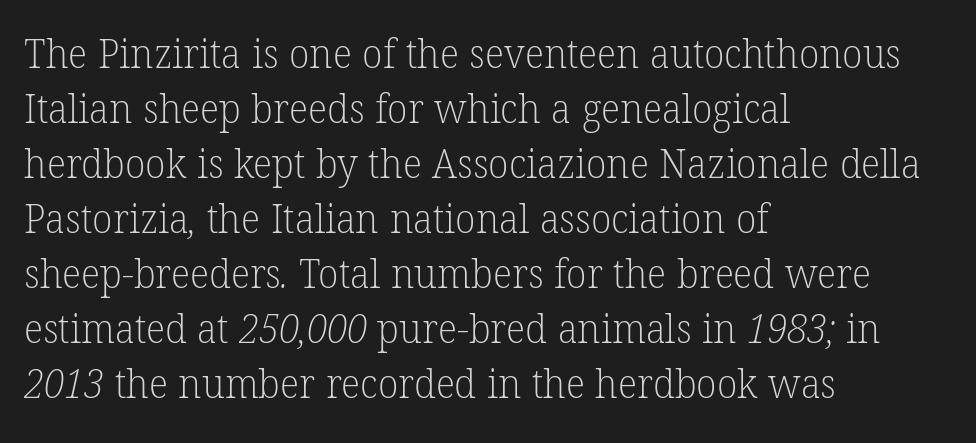
{"serif": "yes", "bold": "no", "weight": "light", "width": "normal", "stroke_contrast": "low", "x_height": "medium", "monospaced": "no", "underline": "no", "align": "left", "line_spacing": "normal", "line_spacing_ratio": 1.34, "letter_spacing": "normal", "letter_spacing_em": 0.0, "glyph_px": 41}
